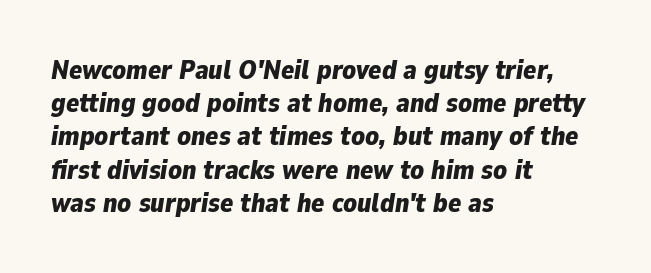
Q: Is the text bold? A: Yes.
Q: Is the text italic (slanted)? A: Yes, it leans right by about 9 degrees.
Q: Is the text underlined? A: No.
Q: How is the paragraph aligned? A: Left-aligned.
Q: Is the spacing between letters normal or unusually wide? A: Normal.
